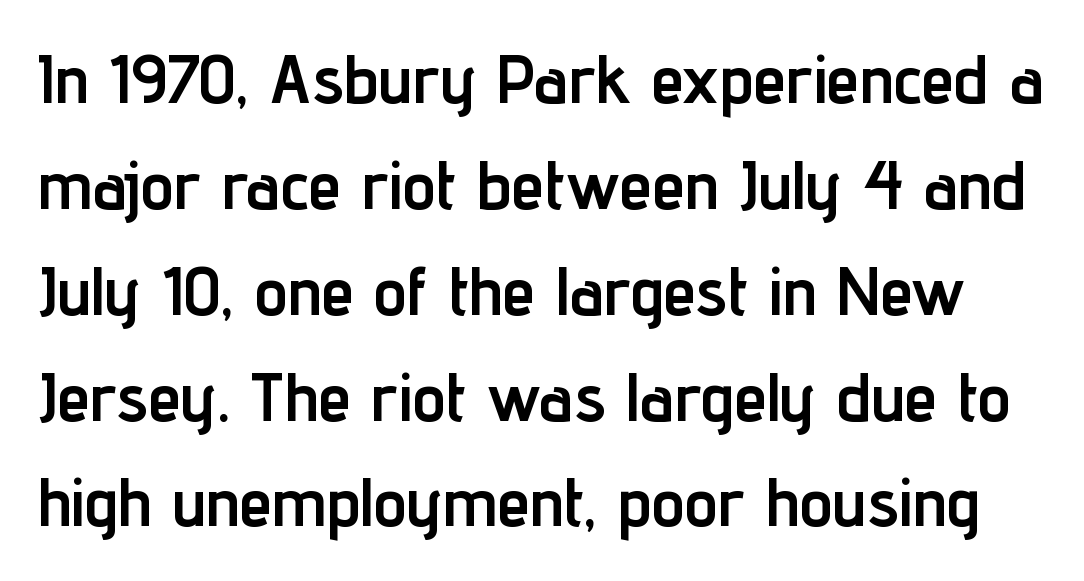
Posture: upright roman. Is the type bold? Yes — the strokes are clearly thick and heavy. Note the varied advance widths — an 'i' is clearly narrower than an 'm'. Compared with typical body copy, the letter spacing here is the same. Type style note: lacks serifs. The strip under each line holds only bare page.
